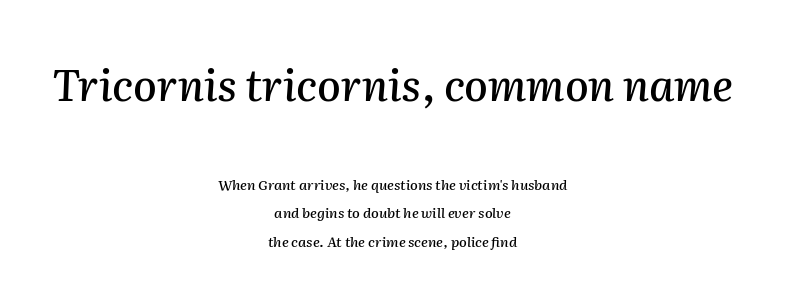
The image shows 43 px text type, italic (leaning right); set centered, loose line spacing (2.05x), normal letter spacing, not underlined; the first (top) block is 3.07x larger; medium stroke contrast and a medium x-height.
